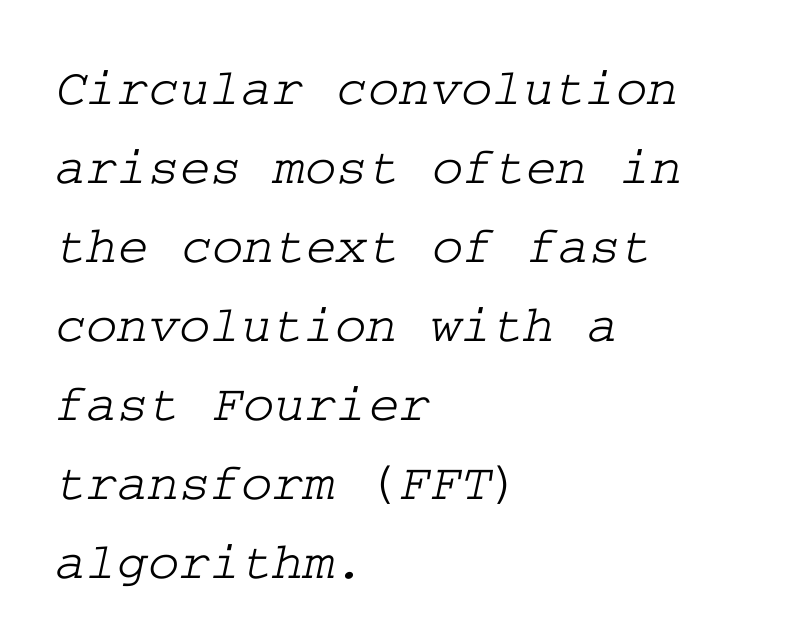
Normally led — the rows are evenly, conventionally spaced. The rendering shows small feet on the letterforms — a serif design. Nobody drew a line under any word here. Every row of glyphs begins at an identical x-position on the left. Words appear dense and cohesive because spacing is normal.
